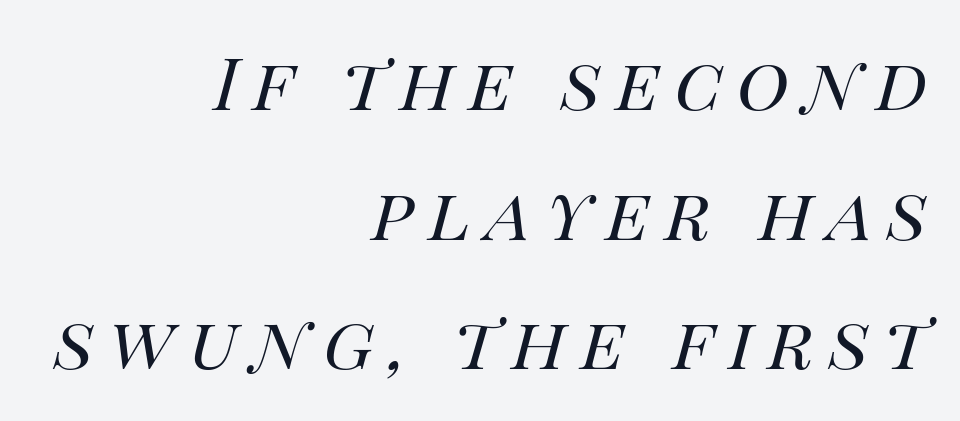
The area under the type is left untouched. A quiet, ordinary-to-light weight characterises the typeface. The lines in this sample share a right terminus and differ only in where they begin. Do the characters align in a grid? No, the font is proportional.
